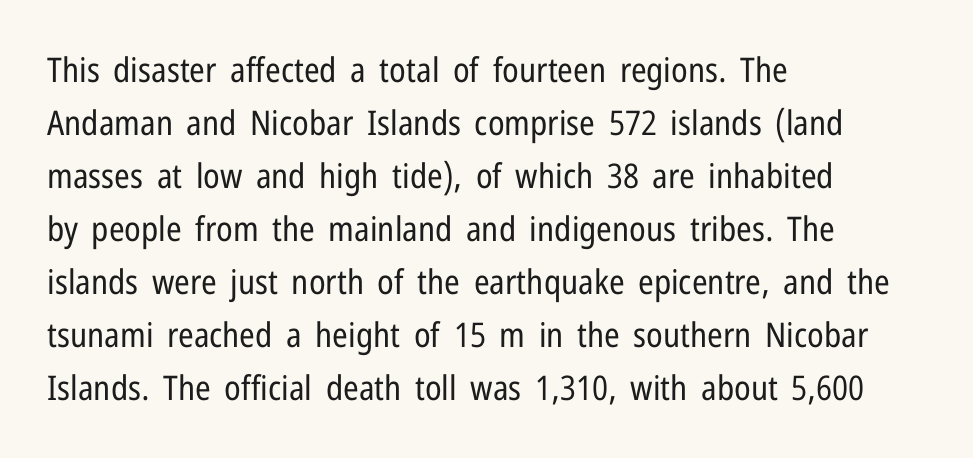
{"serif": "no", "italic": "no", "bold": "no", "weight": "regular", "width": "condensed", "stroke_contrast": "low", "x_height": "medium", "monospaced": "no", "underline": "no", "align": "left", "line_spacing": "normal", "line_spacing_ratio": 1.56, "letter_spacing": "normal", "letter_spacing_em": 0.0, "glyph_px": 34}
